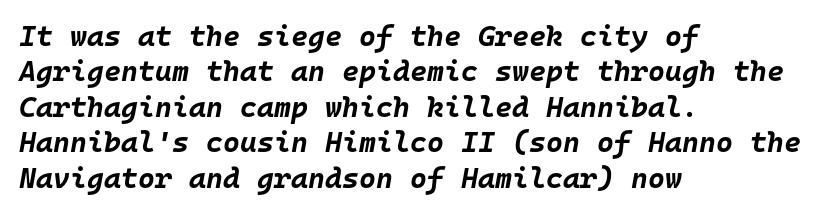
The image shows 29 px bold type, italic (leaning right), monospaced; set left-aligned, line spacing 1.22x, normal letter spacing, not underlined; low stroke contrast and a large x-height.
